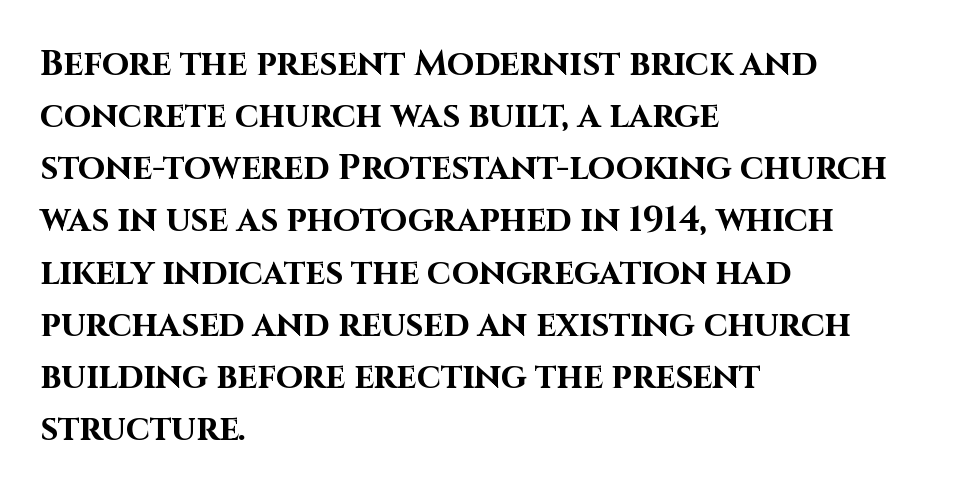
Q: Is the text bold? A: Yes.
Q: Is the text italic (slanted)? A: No, it is upright.
Q: Is the typeface a serif or a sans-serif typeface? A: Sans-serif.
Q: Is the text underlined? A: No.
Q: How is the paragraph aligned? A: Left-aligned.
Q: Is the spacing between letters normal or unusually wide? A: Normal.
Q: Is the spacing between lines tight, normal or loose? A: Normal.
Q: Width (condensed, normal, or wide)? A: Normal.
Q: Stroke contrast? A: High.
Q: x-height? A: Large.
Q: Monospaced? A: No.
